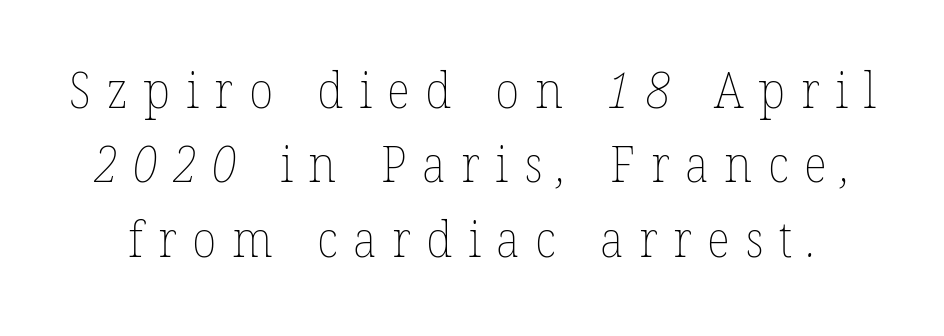
The line-height multiplier appears to be the usual default. Here the designer chose a conventional face with non-uniform glyph widths. Clear beneath every line of the passage. Heaviness? Minimal to ordinary, like unemphasized prose. Honestly, the letter spacing is so wide it's the main thing you notice.
